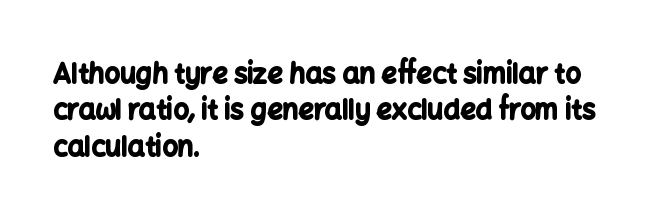
The image shows 27 px bold type, upright; set left-aligned, normal line spacing (1.35x), normal letter spacing, not underlined.
